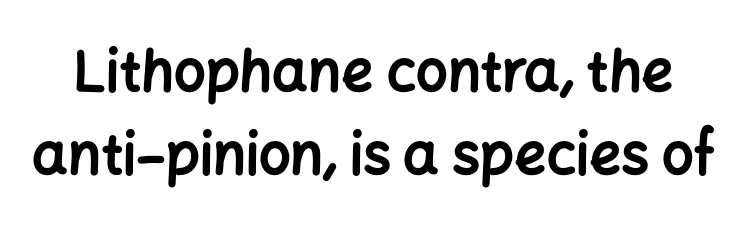
Q: Is the text bold? A: Yes.
Q: Is the text italic (slanted)? A: No, it is upright.
Q: Is the typeface a serif or a sans-serif typeface? A: Sans-serif.
Q: Is the text underlined? A: No.
Q: Is the spacing between letters normal or unusually wide? A: Normal.
Q: Is the spacing between lines tight, normal or loose? A: Normal.
Q: Width (condensed, normal, or wide)? A: Normal.
Q: Stroke contrast? A: Low.
Q: x-height? A: Medium.
Q: Monospaced? A: No.
